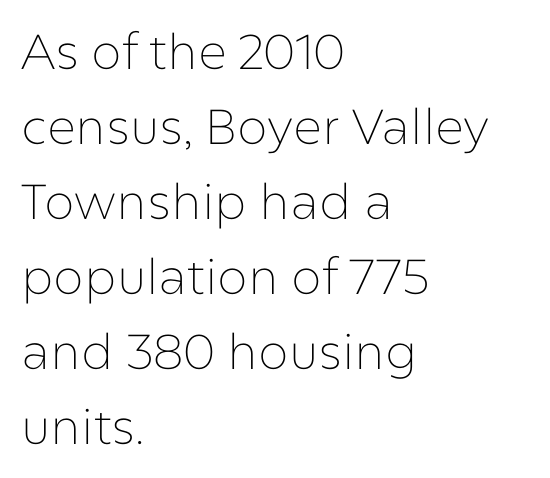
The image shows 49 px thin sans-serif type, upright; set left-aligned, normal line spacing (1.53x), normal letter spacing, not underlined; low stroke contrast and a medium x-height.
